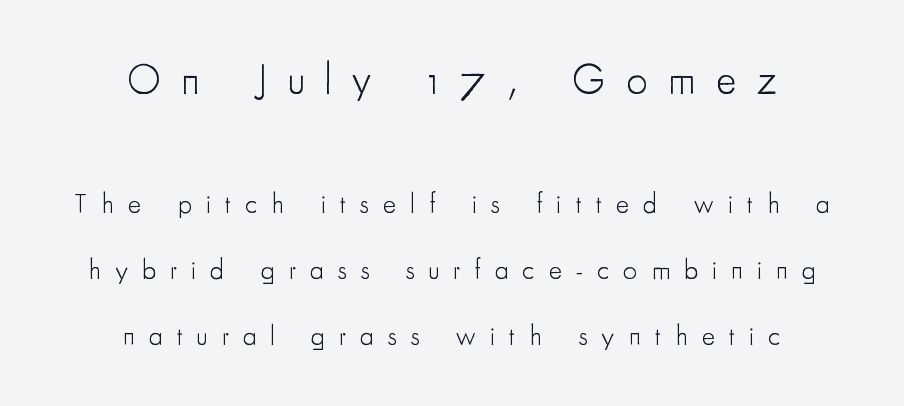
{"serif": "no", "italic": "no", "bold": "no", "weight": "light", "width": "condensed", "stroke_contrast": "low", "x_height": "small", "monospaced": "no", "underline": "no", "align": "center", "line_spacing": "loose", "line_spacing_ratio": 2.35, "letter_spacing": "wide", "letter_spacing_em": 0.5, "larger_block": "first", "size_ratio": 1.5, "glyph_px": 42}
